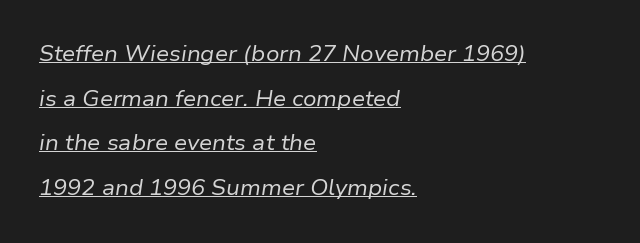
The image shows 21 px text type, italic (leaning right); set left-aligned, loose line spacing (2.13x), normal letter spacing, underlined.
